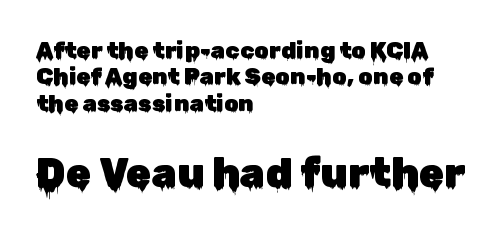
The paragraph has a hard left edge and a soft right edge. Is this a sans? Yes — the strokes have no serifs. Is there much room between lines? No — they nearly touch. The passage shown is typed in a proportional face where columns would drift. Glyph-to-glyph distance matches everyday printed text. Underlining? Definitely not there.
